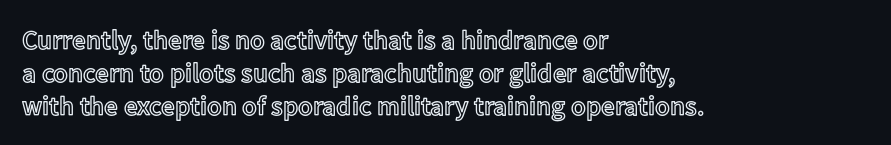
The image shows 27 px text type, upright; set left-aligned, line spacing 1.22x, normal letter spacing, not underlined.
